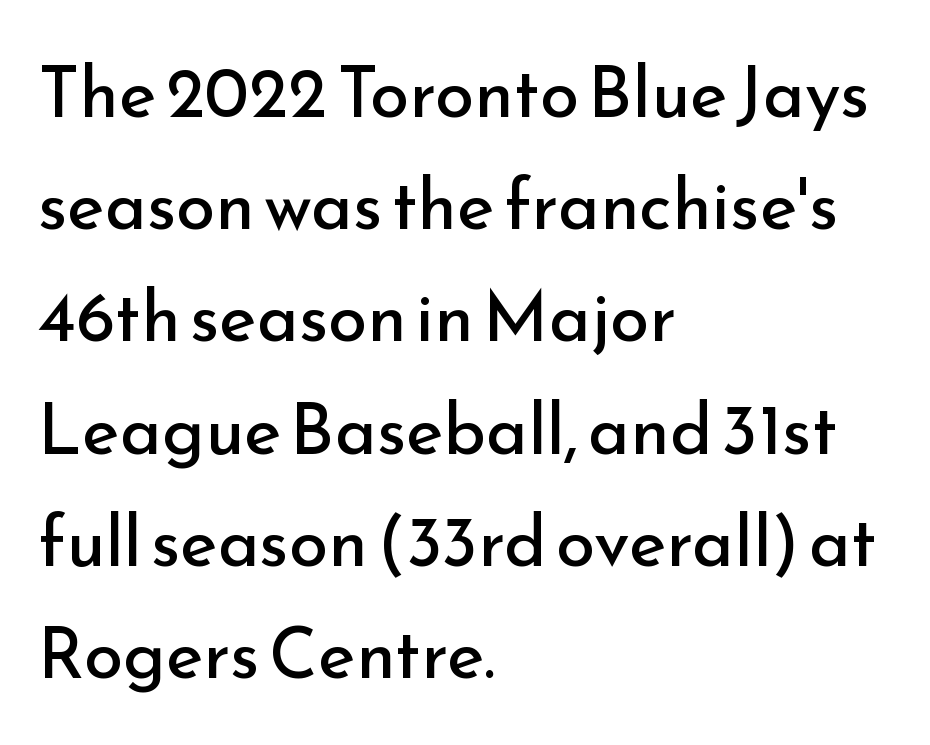
The image shows 71 px regular-weight sans-serif type, upright; set left-aligned, normal line spacing (1.58x), normal letter spacing, not underlined; low stroke contrast and a small x-height.
